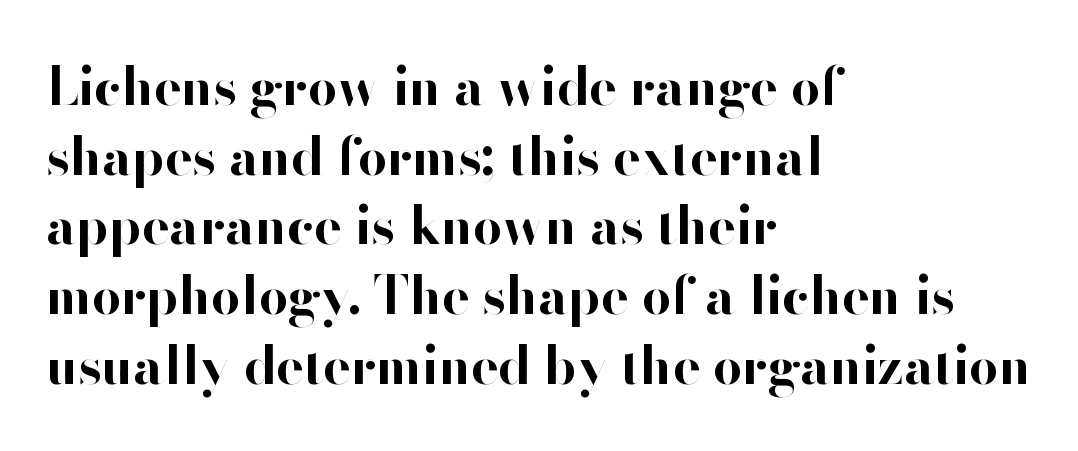
The image shows 52 px bold sans-serif type, upright; set left-aligned, normal line spacing (1.34x), normal letter spacing, not underlined; high stroke contrast and a small x-height.
